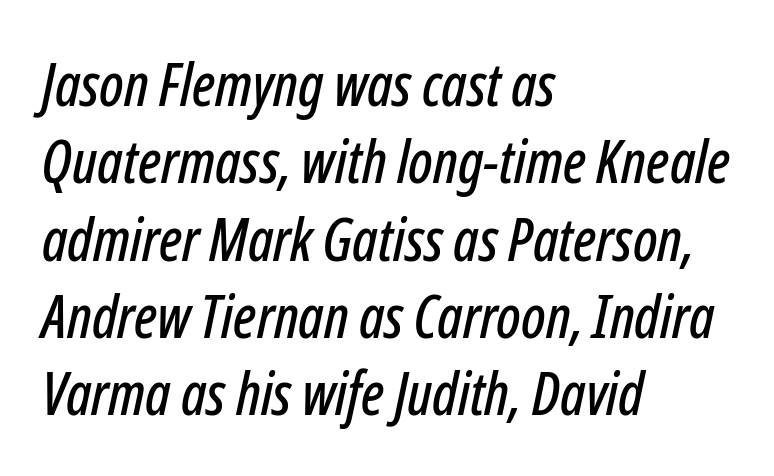
Q: Is the text italic (slanted)? A: Yes, it leans right by about 12 degrees.
Q: Is the text underlined? A: No.
Q: How is the paragraph aligned? A: Left-aligned.
Q: Is the spacing between letters normal or unusually wide? A: Normal.
Q: Is the spacing between lines tight, normal or loose? A: Normal.
Q: Width (condensed, normal, or wide)? A: Condensed.
Q: Stroke contrast? A: Low.
Q: x-height? A: Medium.
Q: Monospaced? A: No.
